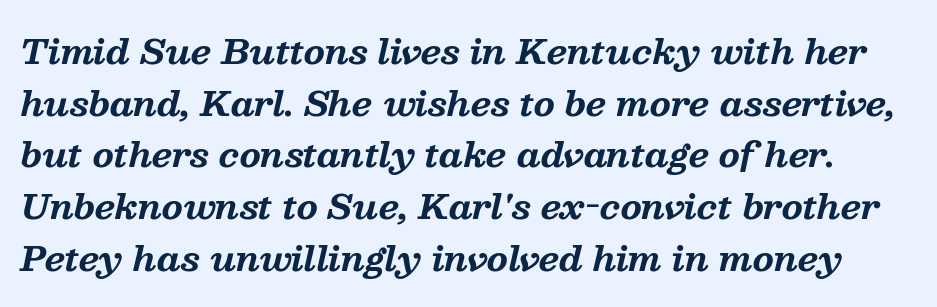
The image shows 34 px bold serif type, italic (leaning right); set normal line spacing (1.52x), normal letter spacing, not underlined; medium stroke contrast and a medium x-height.
